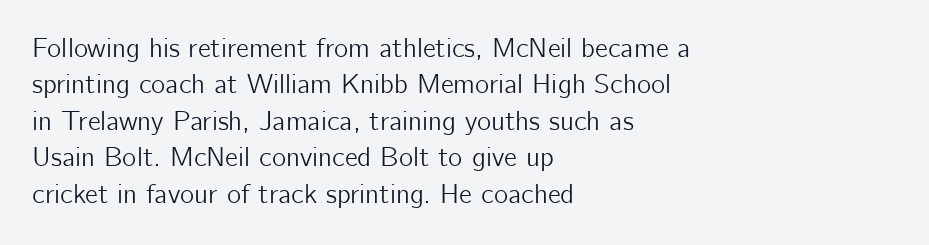
{"italic": "no", "underline": "no", "align": "left", "line_spacing": "normal", "line_spacing_ratio": 1.35, "letter_spacing": "normal", "letter_spacing_em": 0.0, "glyph_px": 27}
